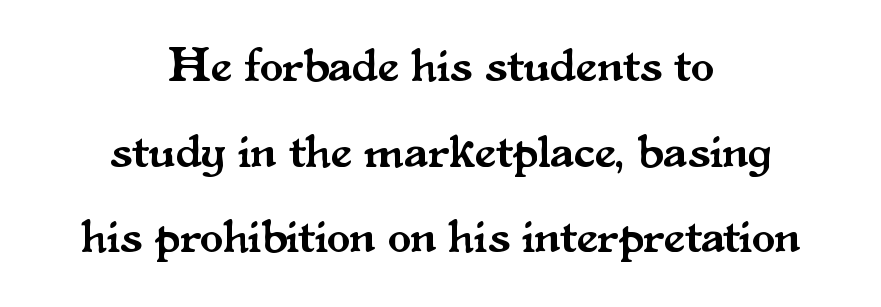
{"serif": "yes", "italic": "no", "width": "normal", "stroke_contrast": "medium", "x_height": "small", "monospaced": "no", "underline": "no", "align": "center", "line_spacing_ratio": 1.82, "letter_spacing": "normal", "letter_spacing_em": 0.0, "glyph_px": 47}
